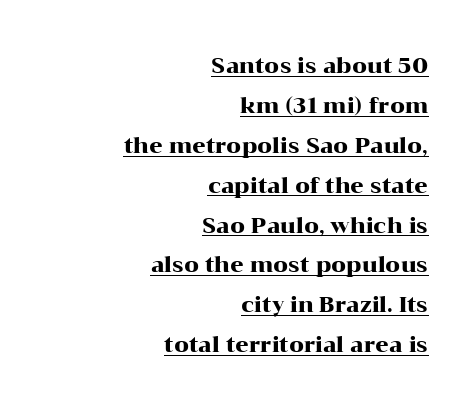
Standard letterfit; no display-style spreading of the glyphs. Beneath each row of characters lies a ruled line. Rendered with straight, roman letterforms. Does the leading feel generous? Absolutely, it's lavish. Line ends are locked; line starts wander.
